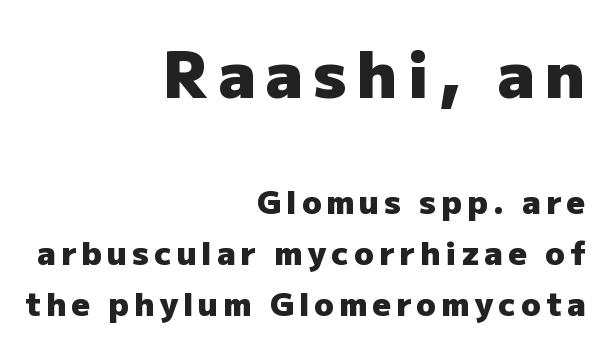
Q: Is the text bold? A: Yes.
Q: Is the text italic (slanted)? A: No, it is upright.
Q: Is the typeface a serif or a sans-serif typeface? A: Sans-serif.
Q: Is the text underlined? A: No.
Q: How is the paragraph aligned? A: Right-aligned.
Q: Is the spacing between lines tight, normal or loose? A: Normal.
Q: Which block of text is set in a larger size, the first (top) or the second (bottom)? A: The first (top) one.
Q: Width (condensed, normal, or wide)? A: Normal.
Q: Stroke contrast? A: Low.
Q: x-height? A: Medium.
Q: Monospaced? A: No.
